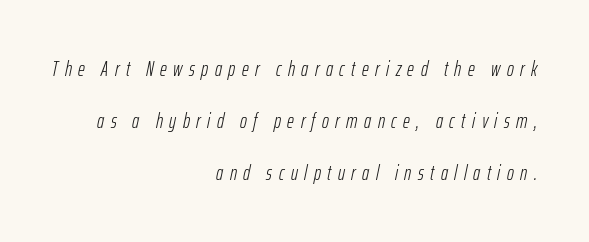
Compared with typical paragraphs, the rows here are farther apart. Words appear elongated and porous because spacing is wide. The gap between lines stays unmarked. If you drew a line through each stem, it would be angled. Line ends are locked; line starts wander. Heft: none added — not bold.
